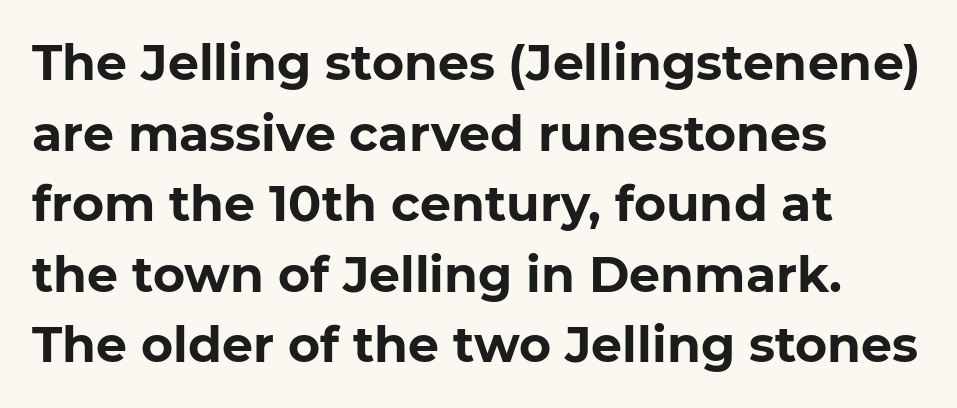
{"serif": "no", "italic": "no", "bold": "yes", "weight": "bold", "width": "normal", "stroke_contrast": "low", "x_height": "medium", "monospaced": "no", "underline": "no", "align": "left", "line_spacing": "normal", "line_spacing_ratio": 1.44, "letter_spacing": "normal", "letter_spacing_em": 0.0, "glyph_px": 49}
